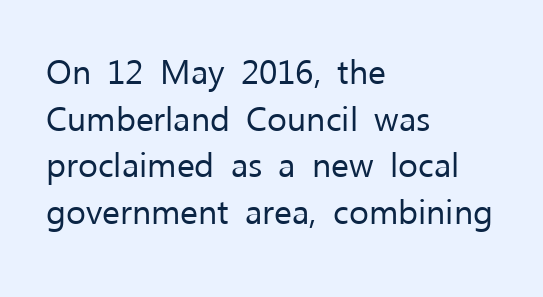
Every character sits straight up, as roman type does. Leading matches the norm, producing a regular column. Observe the absence of serifs on each vertical stroke in this sample. The letterforms sit at book weight or below.
